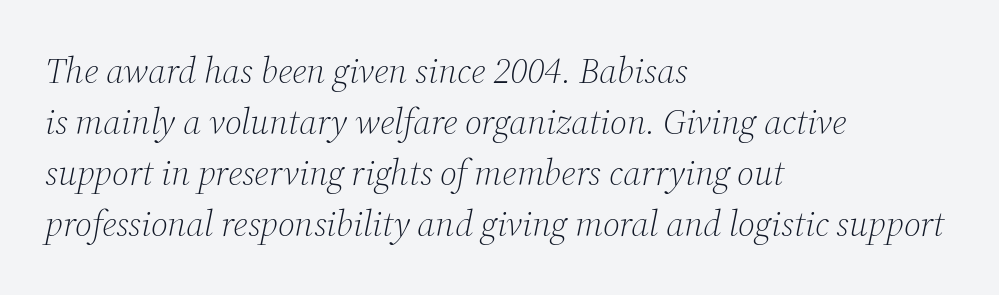
Q: Is the text bold? A: No.
Q: Is the text italic (slanted)? A: Yes, it leans right by about 12 degrees.
Q: Is the typeface a serif or a sans-serif typeface? A: Serif.
Q: Is the text underlined? A: No.
Q: How is the paragraph aligned? A: Left-aligned.
Q: Is the spacing between letters normal or unusually wide? A: Normal.
Q: Is the spacing between lines tight, normal or loose? A: Normal.
Q: Width (condensed, normal, or wide)? A: Normal.
Q: Stroke contrast? A: Medium.
Q: x-height? A: Medium.
Q: Monospaced? A: No.
